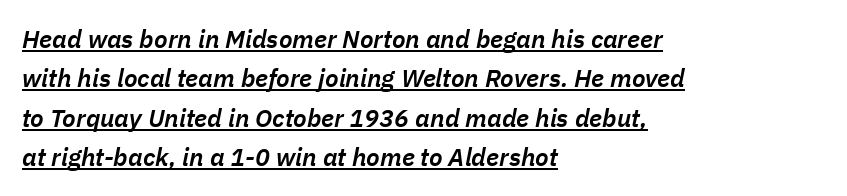
{"italic": "yes", "lean": "right", "slant_degrees": 11, "bold": "semi", "underline": "yes", "align": "left", "line_spacing": "normal", "line_spacing_ratio": 1.58, "letter_spacing": "normal", "letter_spacing_em": 0.0, "glyph_px": 25}
